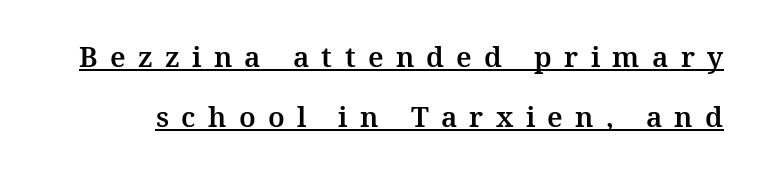
A baseline rule has been typeset under these characters. The font's upright variant was chosen for this text. The line-height multiplier appears high, well above default. The glyphs in this specimen are seriffed.
